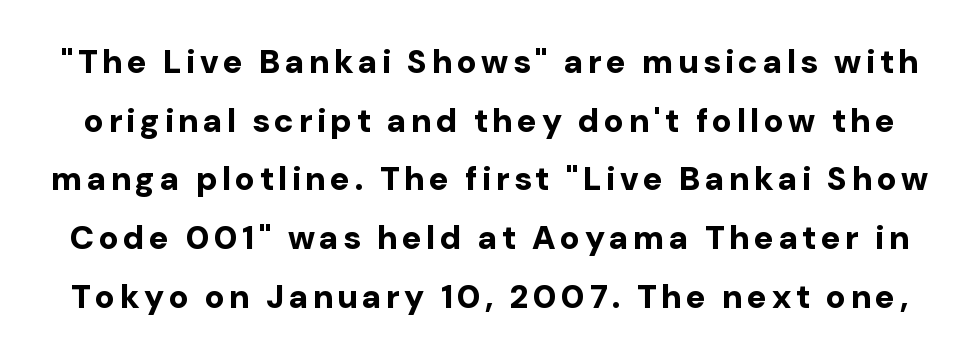
The baseline area is clear. Chunky letters — that's bold for sure. Here the designer chose a conventional face with non-uniform glyph widths. The letters stand straight up with perfectly vertical stems.
